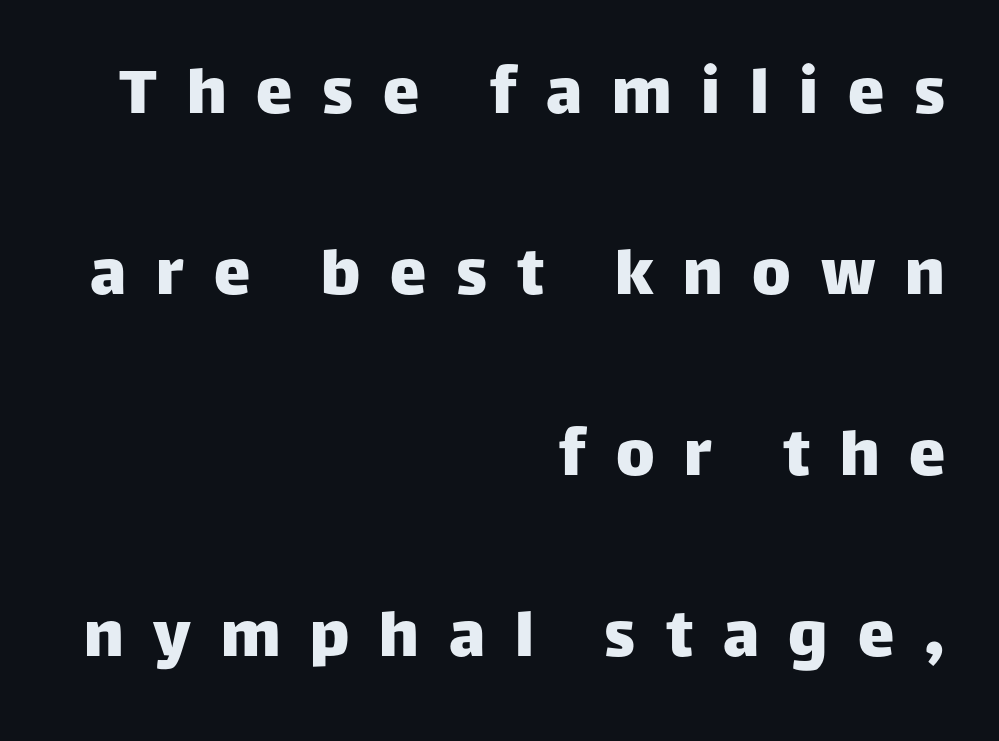
The image shows 73 px sans-serif type, upright; set right-aligned, loose line spacing (2.48x), unusually wide letter spacing (+0.41 em), not underlined; low stroke contrast and a large x-height.
